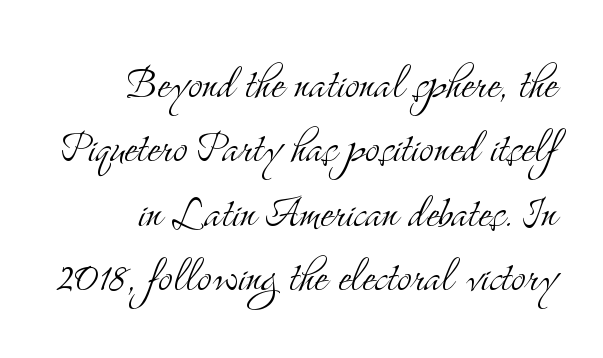
{"serif": "yes", "bold": "no", "weight": "light", "width": "condensed", "stroke_contrast": "medium", "x_height": "small", "monospaced": "no", "underline": "no", "align": "right", "line_spacing_ratio": 1.19, "letter_spacing": "normal", "letter_spacing_em": 0.0, "glyph_px": 54}
